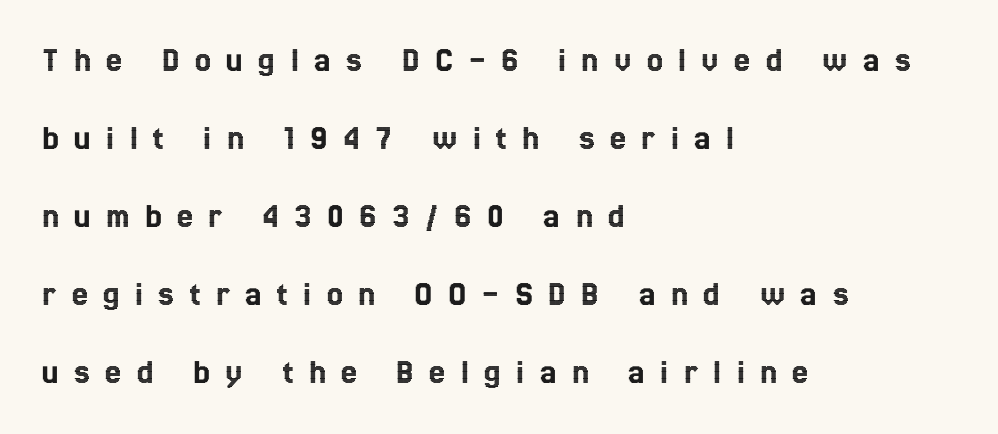
The image shows 36 px condensed type, upright; set left-aligned, loose line spacing (2.17x), unusually wide letter spacing (+0.43 em), not underlined; a medium x-height.
